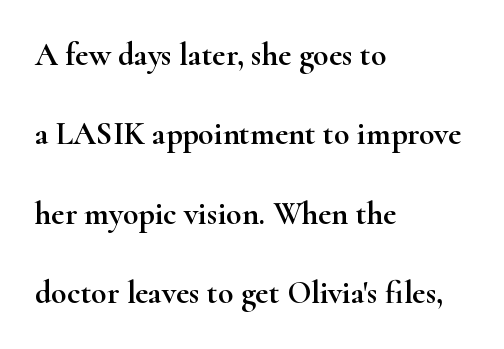
The image shows 32 px wide serif type, upright; set left-aligned, loose line spacing (2.48x), normal letter spacing, not underlined; high stroke contrast and a small x-height.
